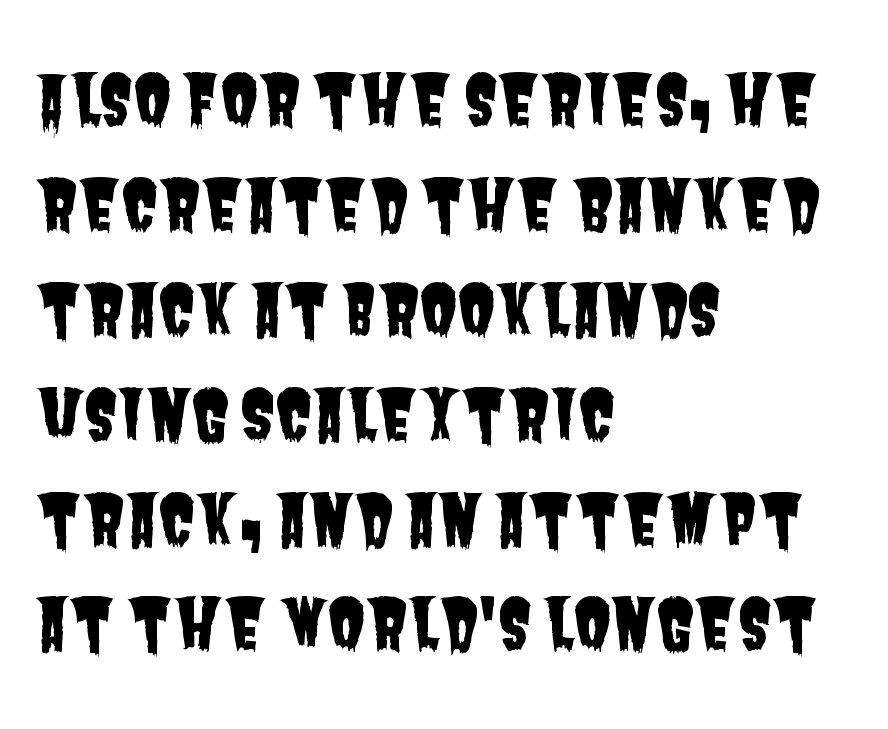
Bare-footed words on every line. The rows are spaced the way most documents space them. These lines are rendered in a variable-pitch font. Characters follow at the spacing the type designer built in. The glyphs in this specimen are sans serif. Left-aligned paragraph, ragged on the right.
